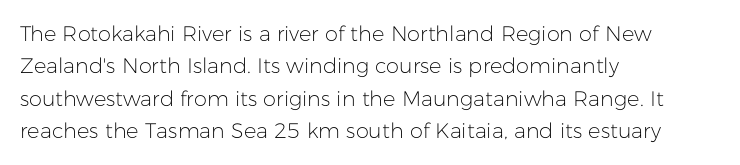
{"italic": "no", "bold": "no", "underline": "no", "align": "left", "line_spacing": "normal", "line_spacing_ratio": 1.54, "letter_spacing": "normal", "letter_spacing_em": 0.0, "glyph_px": 21}
